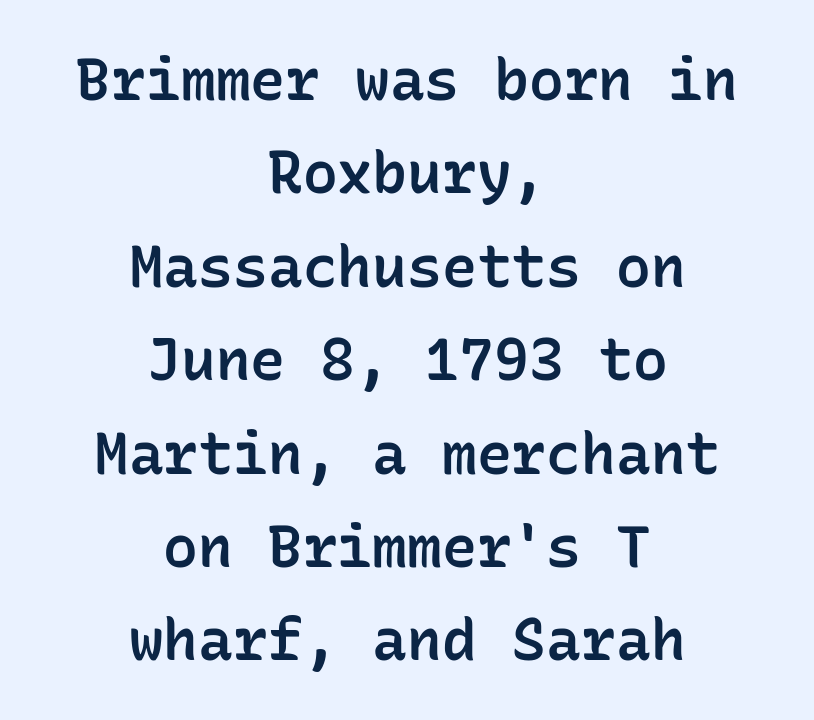
This rendering uses center alignment, leaving both contours irregular but symmetric. The foot of each line stays bare and open. To sum up the face: it is a sans, with no serifs. The letters stand upright; this is a roman face. How heavy is the stroke? Medium-heavy — a semibold, shy of bold. Is this a fixed-width face? Yes — each glyph sits in an identical cell.
